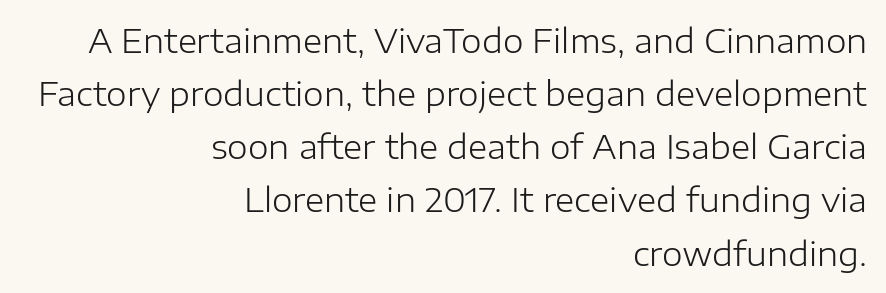
If you drew a line through each stem, it would be perfectly vertical. The rendering uses natural spacing where letterforms have individual widths. Inter-character spacing is left at the font's built-in metrics. Line spacing here is normal. Stems here are at most as thick as an everyday book face. You can tell from the bare stems that sans-serif type was used.
